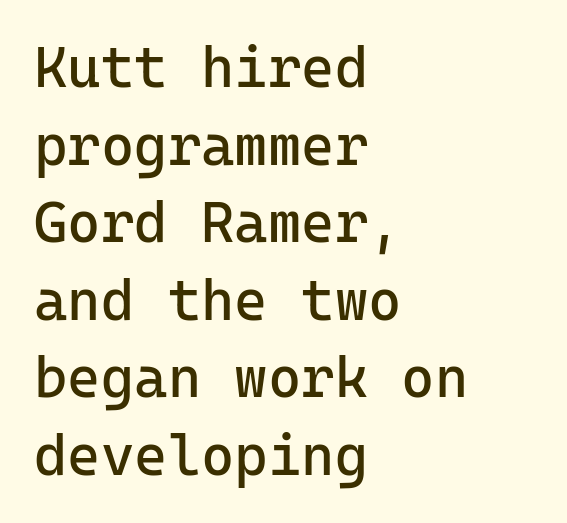
A typesetter would mark this as roman, not italic. Casual observation: everything's shoved over to the left. No extra ink here — the face is not bold. The letters sit at their default tracking, neither squeezed nor spread. Is this a sans? Yes — the strokes have no serifs.
